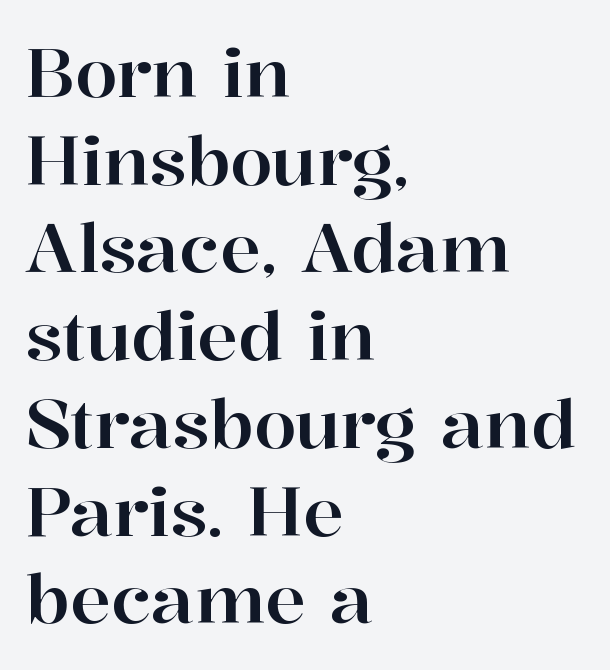
Q: Is the text italic (slanted)? A: No, it is upright.
Q: Is the typeface a serif or a sans-serif typeface? A: Serif.
Q: Is the text underlined? A: No.
Q: How is the paragraph aligned? A: Left-aligned.
Q: Is the spacing between letters normal or unusually wide? A: Normal.
Q: Is the spacing between lines tight, normal or loose? A: Normal.
Q: Width (condensed, normal, or wide)? A: Normal.
Q: Stroke contrast? A: High.
Q: x-height? A: Medium.
Q: Monospaced? A: No.
